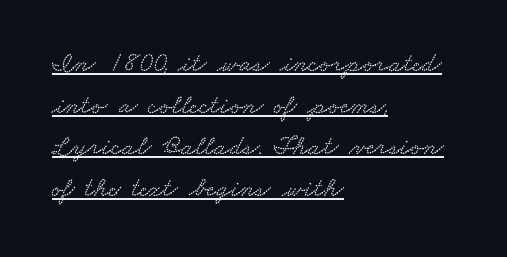
The image shows 27 px text type; set left-aligned, normal line spacing (1.54x), normal letter spacing, underlined.
